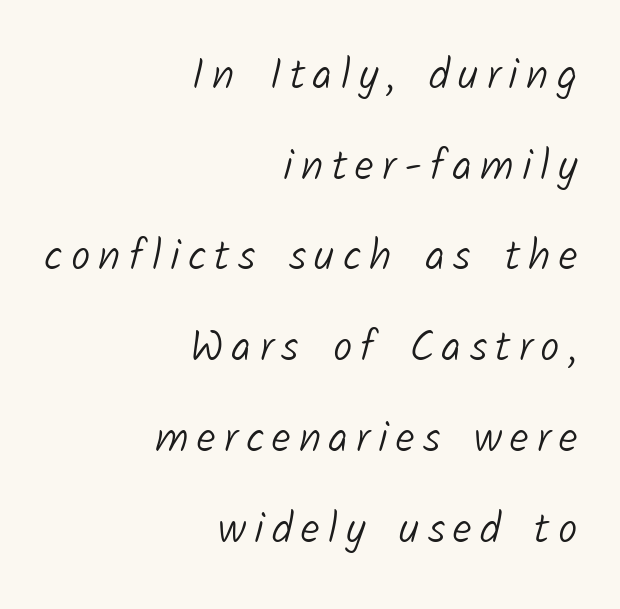
{"serif": "no", "bold": "no", "weight": "light", "width": "normal", "stroke_contrast": "low", "x_height": "medium", "monospaced": "no", "underline": "no", "align": "right", "line_spacing": "loose", "line_spacing_ratio": 2.11, "glyph_px": 43}
